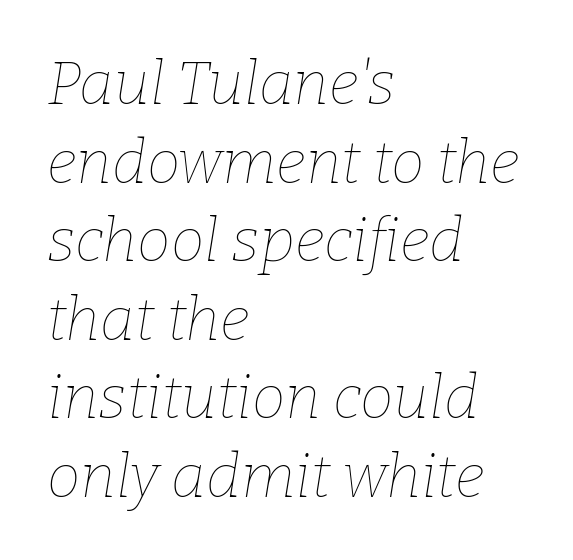
{"italic": "yes", "lean": "right", "slant_degrees": 9, "bold": "no", "weight": "thin", "width": "normal", "stroke_contrast": "low", "x_height": "medium", "monospaced": "no", "underline": "no", "align": "left", "line_spacing": "normal", "line_spacing_ratio": 1.31, "letter_spacing": "normal", "letter_spacing_em": 0.0, "glyph_px": 60}
